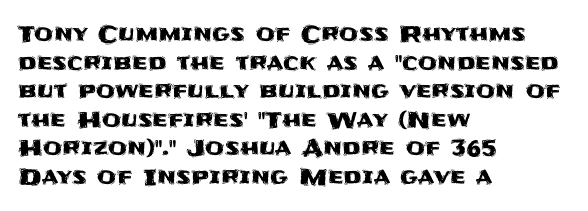
The image shows 22 px text type, upright; set left-aligned, normal line spacing (1.3x), normal letter spacing, not underlined.
